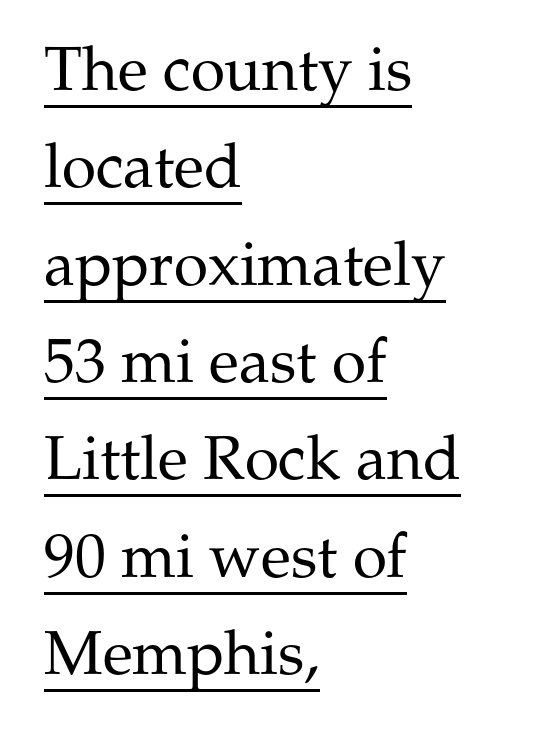
The image shows 62 px regular-weight serif type, upright; set left-aligned, normal line spacing (1.57x), normal letter spacing, underlined; medium stroke contrast and a medium x-height.
